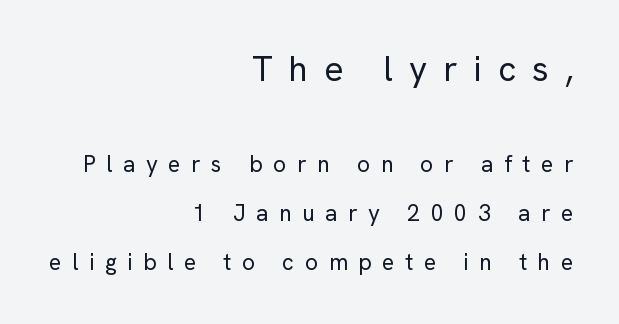
The image shows 35 px regular-weight sans-serif type, upright; set right-aligned, loose line spacing (2.14x), unusually wide letter spacing (+0.46 em), not underlined; the first (top) block is 1.52x larger; low stroke contrast and a medium x-height.
